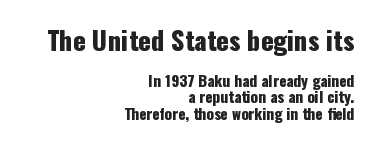
Horizontally, the lines are justified to the trailing edge only. This block would grow much taller if given ordinary leading; it's compressed now. Ordinary non-slanted type is in use. Here the glyphs are tracked normally, forming tight word shapes. The area under the type is left untouched. Note: larger setting up top, smaller setting below.
